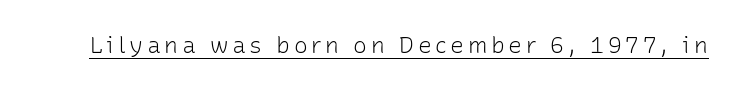
The image shows 23 px text type, upright; set underlined.
